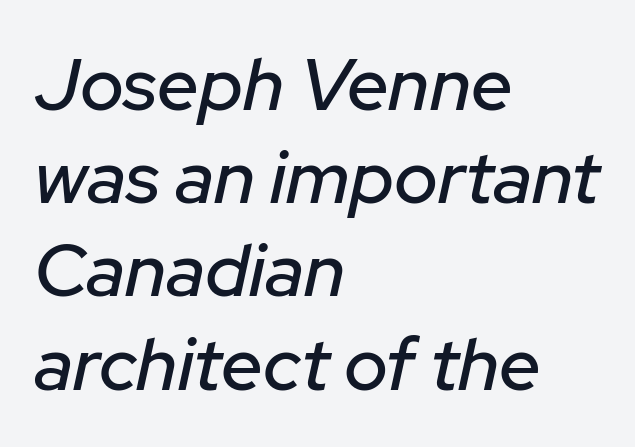
Is there much room between lines? A standard amount, neither cramped nor airy. Line starts are locked; line ends wander. Is the letter spacing exaggerated? No — it looks like the ordinary default. Does the lettering tilt? It does — this is italic. A bare baseline throughout the passage.
